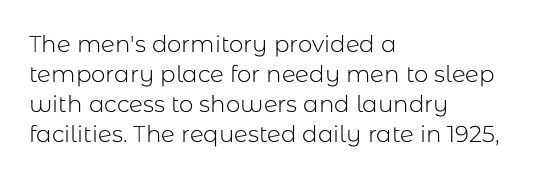
Teacher's note: observe the even left margin — that is flush-left alignment. Does extra space separate the letters? No, they use regular spacing. In terms of posture, this sample is upright. The glyphs are unaccompanied by any horizontal stroke below them. The lines sit at an ordinary, default distance from one another.
